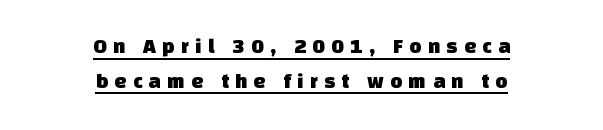
{"underline": "yes", "align": "center", "line_spacing": "normal", "line_spacing_ratio": 1.65, "letter_spacing": "wide", "letter_spacing_em": 0.3, "glyph_px": 21}
